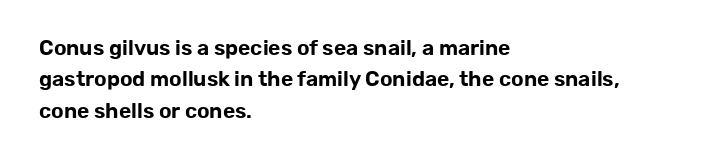
Q: Is the text italic (slanted)? A: No, it is upright.
Q: Is the text underlined? A: No.
Q: How is the paragraph aligned? A: Left-aligned.
Q: Is the spacing between letters normal or unusually wide? A: Normal.
Q: Is the spacing between lines tight, normal or loose? A: Normal.
